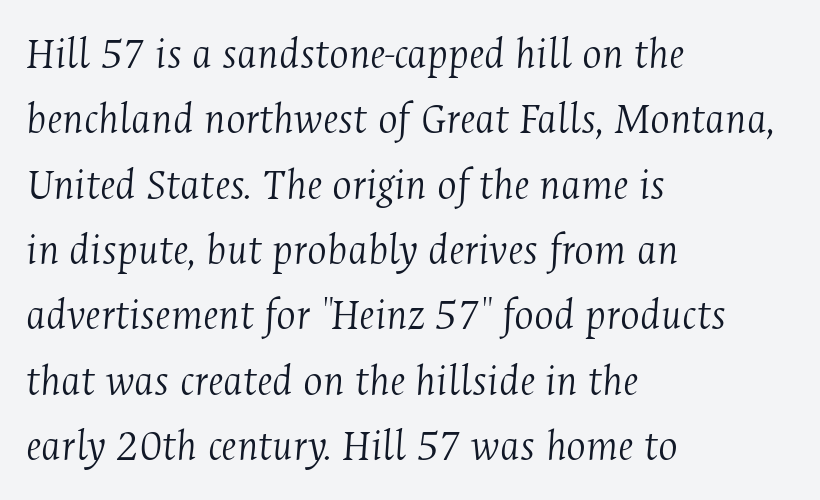
Baseline-to-baseline distance is the conventional proportion of letter height. Lines of text with bare space underneath. A quiet, ordinary-to-light weight characterises the typeface. The letters advance in unequal steps, a hallmark of proportional type.
